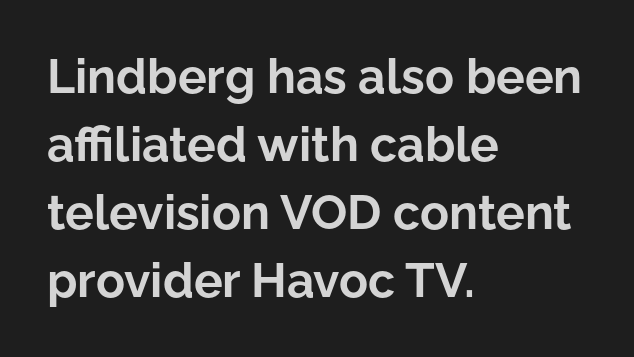
{"serif": "no", "italic": "no", "bold": "yes", "weight": "bold", "width": "normal", "stroke_contrast": "low", "x_height": "medium", "monospaced": "no", "underline": "no", "align": "left", "line_spacing": "normal", "line_spacing_ratio": 1.42, "letter_spacing": "normal", "letter_spacing_em": 0.0, "glyph_px": 48}
